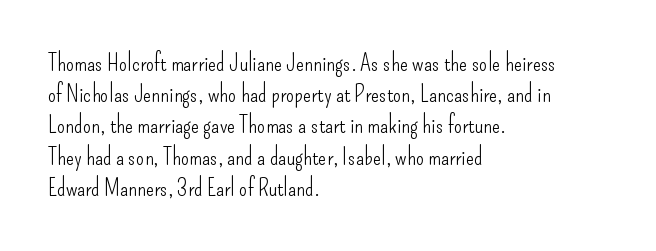
{"italic": "no", "bold": "no", "underline": "no", "align": "left", "line_spacing": "normal", "line_spacing_ratio": 1.3, "letter_spacing": "normal", "letter_spacing_em": 0.0, "glyph_px": 24}
